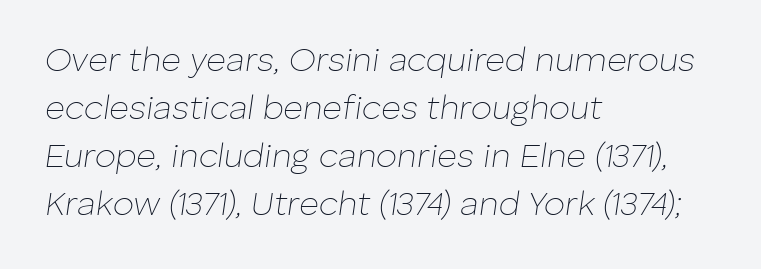
Q: Is the text bold? A: No.
Q: Is the text italic (slanted)? A: Yes, it leans right by about 8 degrees.
Q: Is the text underlined? A: No.
Q: How is the paragraph aligned? A: Left-aligned.
Q: Is the spacing between letters normal or unusually wide? A: Normal.
Q: Is the spacing between lines tight, normal or loose? A: Normal.
Q: Width (condensed, normal, or wide)? A: Normal.
Q: Stroke contrast? A: Low.
Q: x-height? A: Medium.
Q: Monospaced? A: No.
